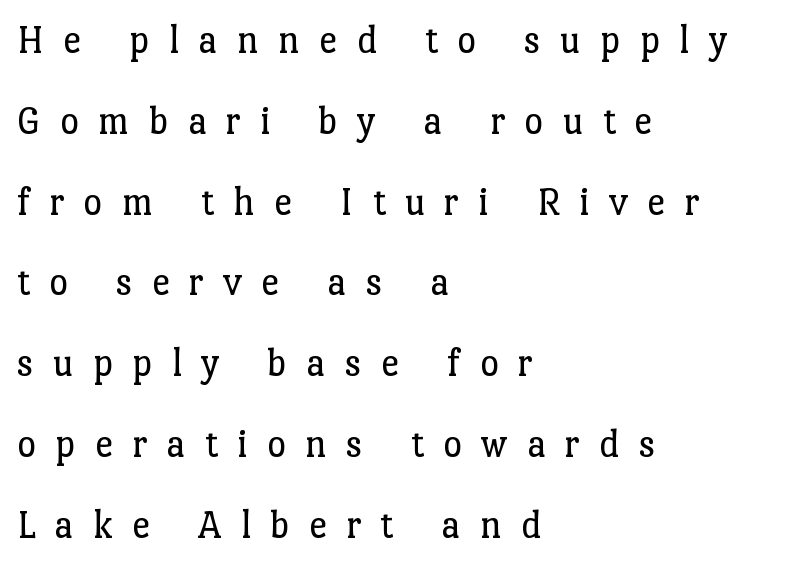
Q: Is the text bold? A: No.
Q: Is the text italic (slanted)? A: No, it is upright.
Q: Is the typeface a serif or a sans-serif typeface? A: Serif.
Q: Is the text underlined? A: No.
Q: How is the paragraph aligned? A: Left-aligned.
Q: Is the spacing between letters normal or unusually wide? A: Unusually wide.
Q: Is the spacing between lines tight, normal or loose? A: Loose.
Q: Width (condensed, normal, or wide)? A: Normal.
Q: Stroke contrast? A: Low.
Q: x-height? A: Medium.
Q: Monospaced? A: No.
